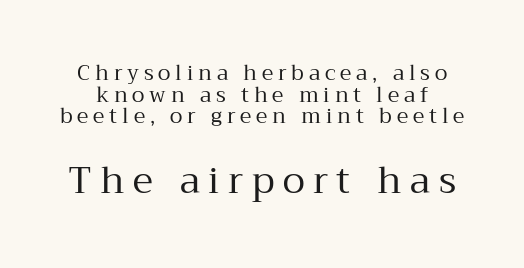
The image shows 37 px regular-weight serif type, upright; set tight line spacing (1.03x), unusually wide letter spacing (+0.23 em), not underlined; the second (bottom) block is 1.76x larger; medium stroke contrast and a medium x-height.
